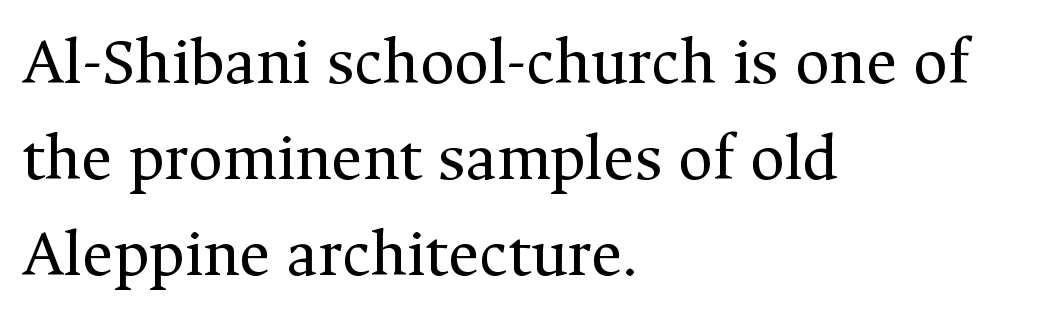
The image shows 67 px regular-weight serif type, upright; set left-aligned, normal line spacing (1.43x), normal letter spacing, not underlined; medium stroke contrast and a medium x-height.
